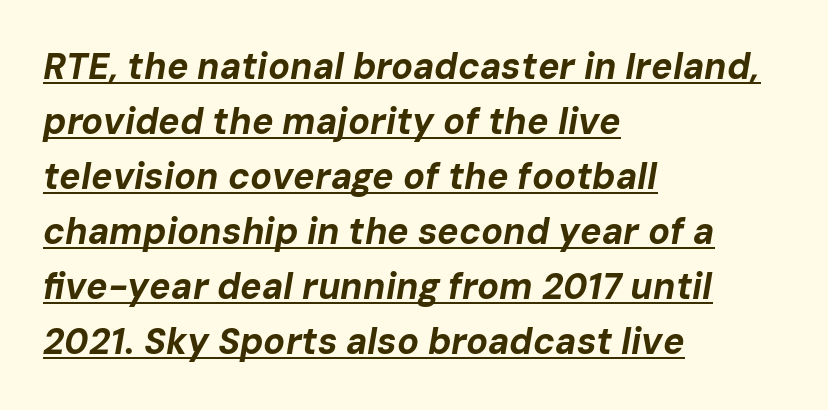
{"italic": "yes", "lean": "right", "slant_degrees": 10, "bold": "yes", "weight": "bold", "width": "normal", "stroke_contrast": "low", "x_height": "medium", "monospaced": "no", "underline": "yes", "align": "left", "line_spacing": "normal", "line_spacing_ratio": 1.53, "letter_spacing": "normal", "letter_spacing_em": 0.0, "glyph_px": 36}
